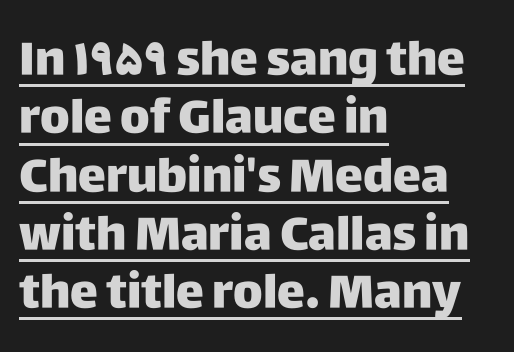
Q: Is the text italic (slanted)? A: No, it is upright.
Q: Is the typeface a serif or a sans-serif typeface? A: Sans-serif.
Q: Is the text underlined? A: Yes.
Q: How is the paragraph aligned? A: Left-aligned.
Q: Is the spacing between letters normal or unusually wide? A: Normal.
Q: Width (condensed, normal, or wide)? A: Normal.
Q: Stroke contrast? A: Low.
Q: x-height? A: Large.
Q: Monospaced? A: No.
